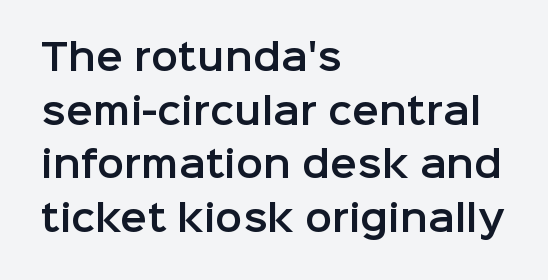
Q: Is the text italic (slanted)? A: No, it is upright.
Q: Is the typeface a serif or a sans-serif typeface? A: Sans-serif.
Q: Is the text underlined? A: No.
Q: How is the paragraph aligned? A: Left-aligned.
Q: Is the spacing between letters normal or unusually wide? A: Normal.
Q: Is the spacing between lines tight, normal or loose? A: Normal.
Q: Width (condensed, normal, or wide)? A: Normal.
Q: Stroke contrast? A: Low.
Q: x-height? A: Medium.
Q: Monospaced? A: No.
